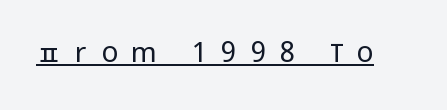
Q: Is the text bold? A: No.
Q: Is the text italic (slanted)? A: No, it is upright.
Q: Is the typeface a serif or a sans-serif typeface? A: Sans-serif.
Q: Is the text underlined? A: Yes.
Q: Is the spacing between letters normal or unusually wide? A: Unusually wide.
Q: Width (condensed, normal, or wide)? A: Condensed.
Q: Stroke contrast? A: Low.
Q: x-height? A: Large.
Q: Monospaced? A: No.
